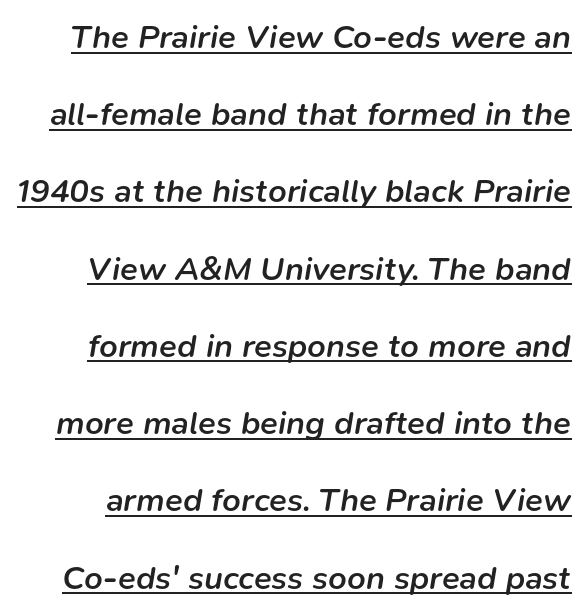
{"italic": "yes", "lean": "right", "slant_degrees": 9, "bold": "semi", "weight": "semibold", "width": "normal", "stroke_contrast": "low", "x_height": "medium", "monospaced": "no", "underline": "yes", "line_spacing": "loose", "line_spacing_ratio": 2.34, "letter_spacing": "normal", "letter_spacing_em": 0.0, "glyph_px": 33}
